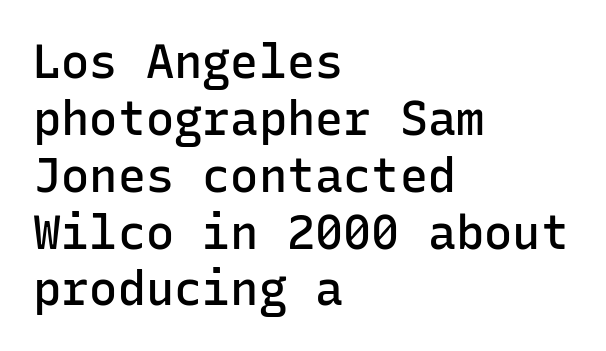
Q: Is the text bold? A: Semi-bold.
Q: Is the text italic (slanted)? A: No, it is upright.
Q: Is the typeface a serif or a sans-serif typeface? A: Sans-serif.
Q: Is the text underlined? A: No.
Q: How is the paragraph aligned? A: Left-aligned.
Q: Is the spacing between letters normal or unusually wide? A: Normal.
Q: Width (condensed, normal, or wide)? A: Normal.
Q: Stroke contrast? A: Low.
Q: x-height? A: Medium.
Q: Monospaced? A: Yes.
